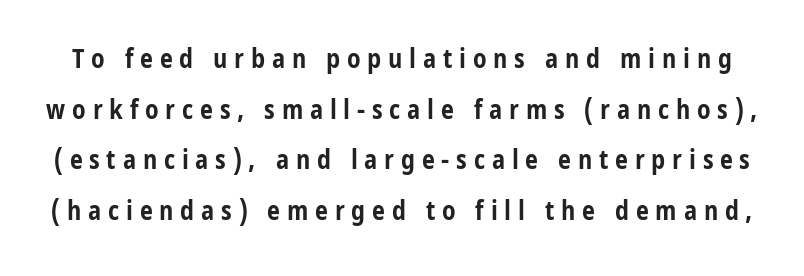
The image shows 26 px bold type, upright; set loose line spacing (1.95x), unusually wide letter spacing (+0.26 em), not underlined.
